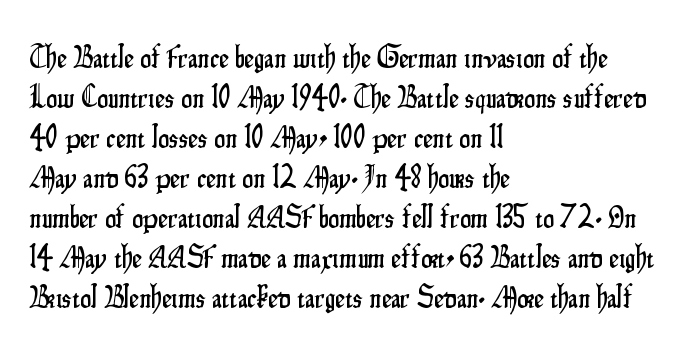
{"serif": "no", "italic": "no", "width": "condensed", "stroke_contrast": "low", "x_height": "small", "monospaced": "no", "underline": "no", "align": "left", "line_spacing": "normal", "line_spacing_ratio": 1.29, "letter_spacing": "normal", "letter_spacing_em": 0.0, "glyph_px": 31}
